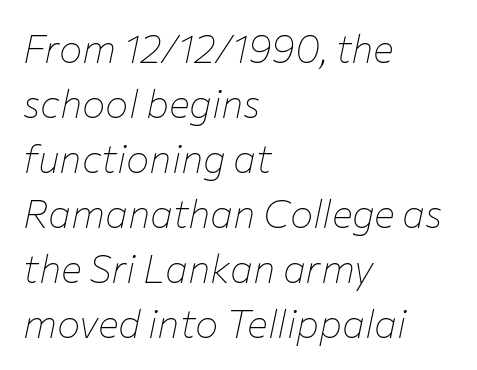
Q: Is the text bold? A: No.
Q: Is the text italic (slanted)? A: Yes, it leans right by about 12 degrees.
Q: Is the text underlined? A: No.
Q: How is the paragraph aligned? A: Left-aligned.
Q: Is the spacing between letters normal or unusually wide? A: Normal.
Q: Is the spacing between lines tight, normal or loose? A: Normal.
Q: Width (condensed, normal, or wide)? A: Normal.
Q: Stroke contrast? A: Low.
Q: x-height? A: Medium.
Q: Monospaced? A: No.
